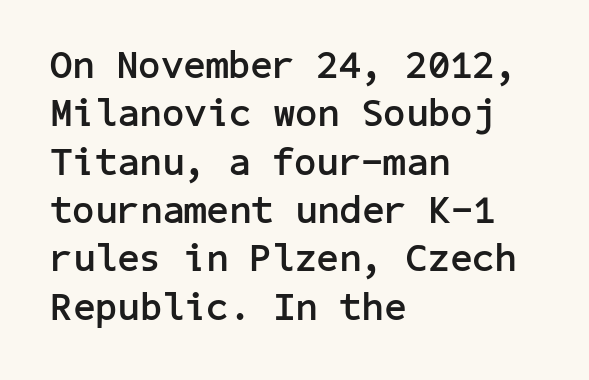
Q: Is the text bold? A: Yes.
Q: Is the text italic (slanted)? A: No, it is upright.
Q: Is the typeface a serif or a sans-serif typeface? A: Sans-serif.
Q: Is the text underlined? A: No.
Q: How is the paragraph aligned? A: Left-aligned.
Q: Is the spacing between letters normal or unusually wide? A: Normal.
Q: Width (condensed, normal, or wide)? A: Normal.
Q: Stroke contrast? A: Low.
Q: x-height? A: Medium.
